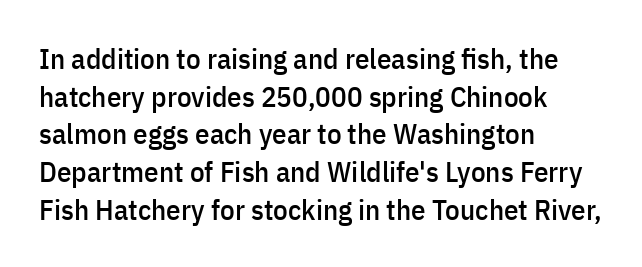
{"serif": "no", "italic": "no", "width": "condensed", "stroke_contrast": "low", "x_height": "medium", "monospaced": "no", "underline": "no", "align": "left", "line_spacing": "normal", "line_spacing_ratio": 1.3, "letter_spacing": "normal", "letter_spacing_em": 0.0, "glyph_px": 29}
